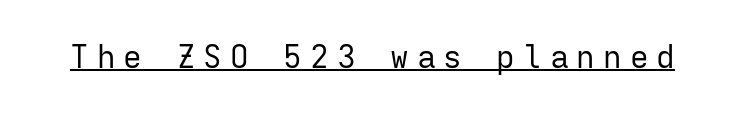
Q: Is the text bold? A: No.
Q: Is the text italic (slanted)? A: No, it is upright.
Q: Is the typeface a serif or a sans-serif typeface? A: Sans-serif.
Q: Is the text underlined? A: Yes.
Q: Is the spacing between letters normal or unusually wide? A: Unusually wide.
Q: Width (condensed, normal, or wide)? A: Normal.
Q: Stroke contrast? A: Low.
Q: x-height? A: Medium.
Q: Monospaced? A: Yes.
